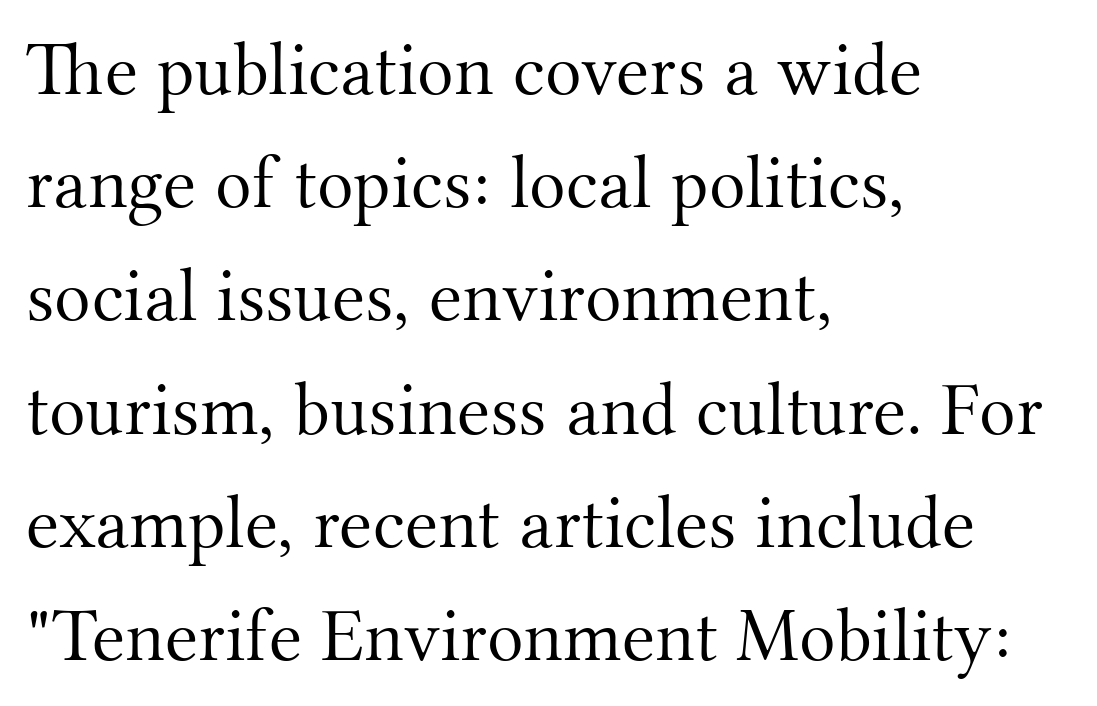
Q: Is the text bold? A: No.
Q: Is the text italic (slanted)? A: No, it is upright.
Q: Is the typeface a serif or a sans-serif typeface? A: Serif.
Q: Is the text underlined? A: No.
Q: How is the paragraph aligned? A: Left-aligned.
Q: Is the spacing between letters normal or unusually wide? A: Normal.
Q: Is the spacing between lines tight, normal or loose? A: Normal.
Q: Width (condensed, normal, or wide)? A: Normal.
Q: Stroke contrast? A: Medium.
Q: x-height? A: Small.
Q: Monospaced? A: No.
